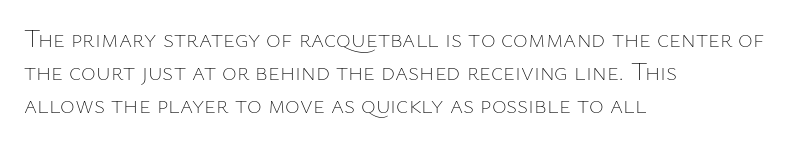
These lines sit exactly where default settings would place them. Decoration check: the copy has no underline. The typeface has the unassuming heft of standard copy or less. Horizontal alignment here is leftward, the default for most running prose.
